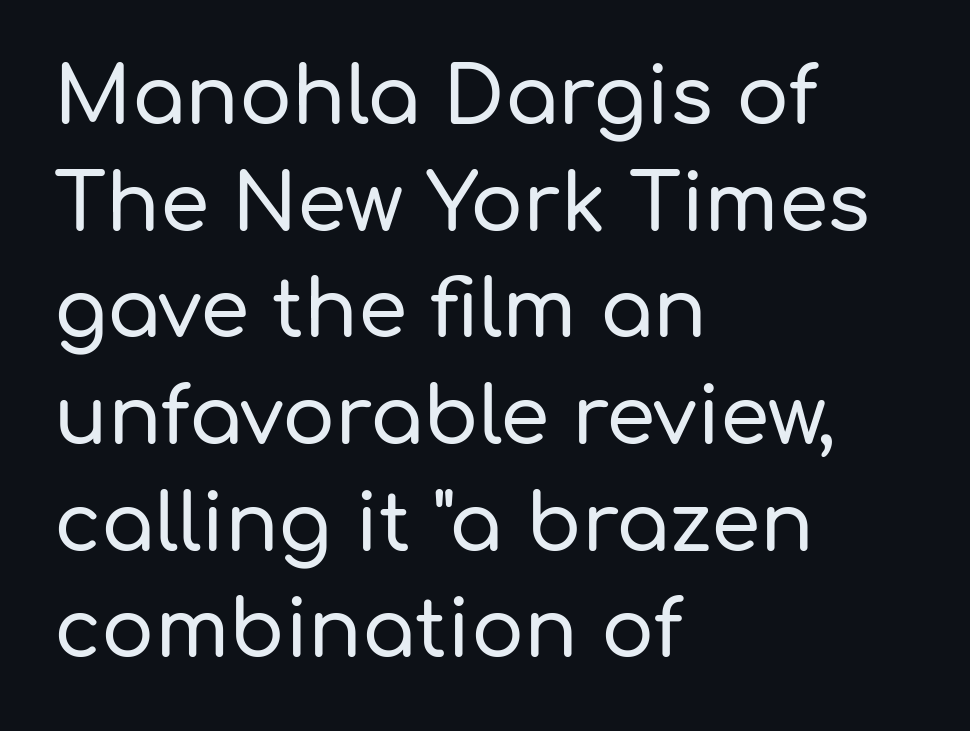
Rows of type keep a routine distance in the vertical direction. These lines stack with their left ends in a neat column. Note the varied advance widths — an 'i' is clearly narrower than an 'm'. Plain, unruled lines of type.
